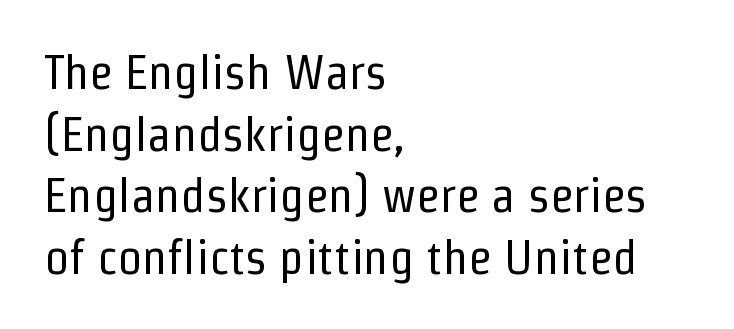
The image shows 49 px regular-weight, condensed sans-serif type, upright; set left-aligned, normal line spacing (1.26x), normal letter spacing, not underlined; low stroke contrast and a medium x-height.
